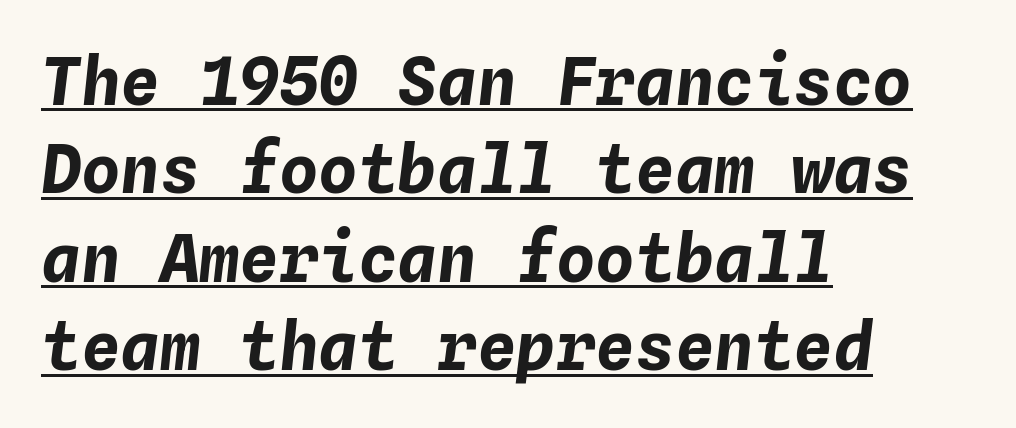
{"italic": "yes", "lean": "right", "slant_degrees": 4, "bold": "yes", "weight": "bold", "width": "normal", "stroke_contrast": "low", "x_height": "medium", "monospaced": "yes", "underline": "yes", "align": "left", "line_spacing": "normal", "line_spacing_ratio": 1.34, "letter_spacing": "normal", "letter_spacing_em": 0.0, "glyph_px": 66}
